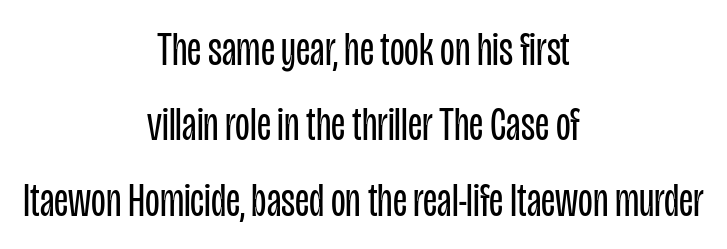
Compared with a flush-left layout, this one balances lines on the center instead. You could not count columns in this text — the font is proportionally spaced. You can tell from the bare stems that sans-serif type was used. Is the type heavy? It reads as light-to-regular instead. This rendering leaves character spacing at its baseline value. The leading is moderate, giving the passage an even texture.
